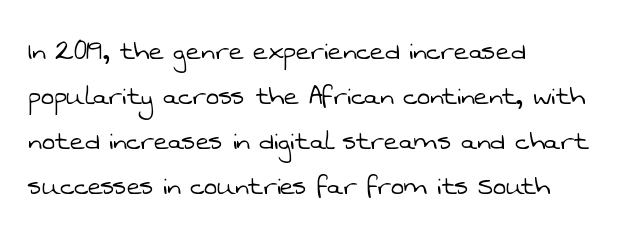
The image shows 31 px light sans-serif type; set left-aligned, normal line spacing (1.45x), normal letter spacing, not underlined; low stroke contrast and a medium x-height.
